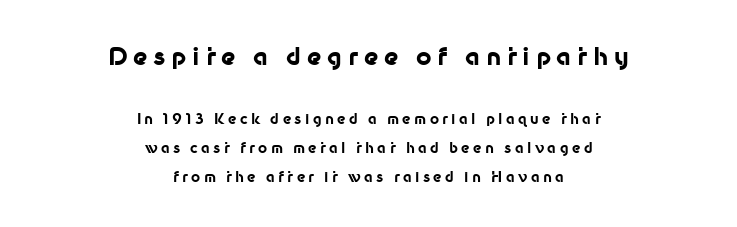
{"italic": "no", "bold": "yes", "underline": "no", "align": "center", "line_spacing": "loose", "line_spacing_ratio": 2.07, "letter_spacing": "wide", "letter_spacing_em": 0.24, "larger_block": "first", "size_ratio": 1.71, "glyph_px": 24}
